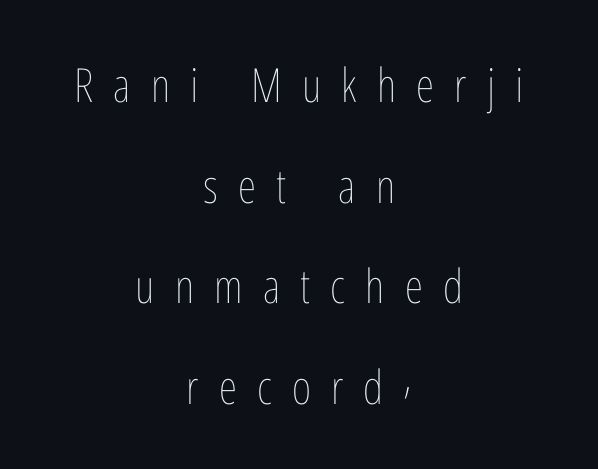
Q: Is the text bold? A: No.
Q: Is the text italic (slanted)? A: No, it is upright.
Q: Is the text underlined? A: No.
Q: How is the paragraph aligned? A: Centered.
Q: Is the spacing between letters normal or unusually wide? A: Unusually wide.
Q: Is the spacing between lines tight, normal or loose? A: Loose.
Q: Width (condensed, normal, or wide)? A: Condensed.
Q: Stroke contrast? A: Low.
Q: x-height? A: Medium.
Q: Monospaced? A: No.
